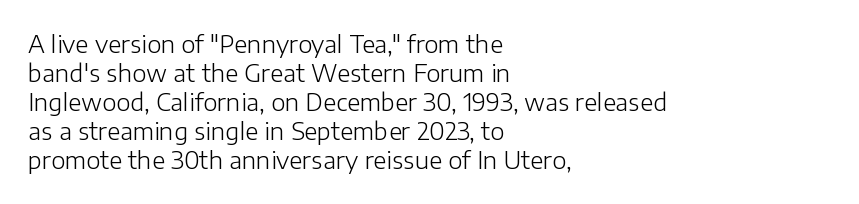
The image shows 24 px text type, upright; set left-aligned, line spacing 1.21x, normal letter spacing, not underlined.
